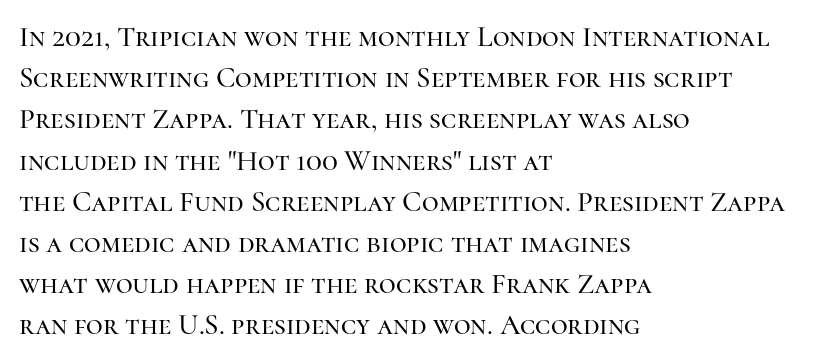
The image shows 29 px serif type, upright; set left-aligned, normal line spacing (1.42x), normal letter spacing, not underlined; high stroke contrast and a medium x-height.
